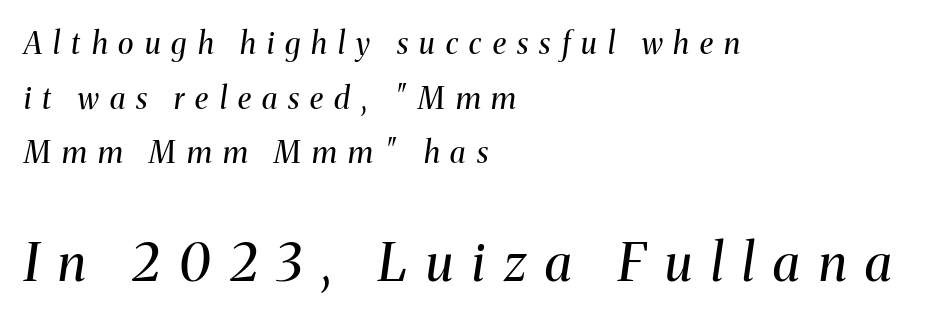
Short note: letters widely spaced. Caption: upper text group reduced, lower text group enlarged. These lines are rendered in a variable-pitch font. In terms of posture, this sample is oblique.
